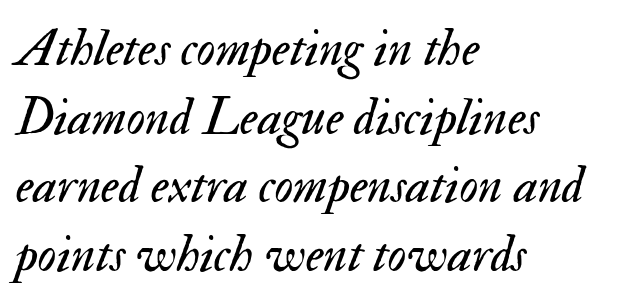
{"italic": "yes", "lean": "right", "slant_degrees": 17, "bold": "no", "weight": "regular", "width": "normal", "stroke_contrast": "medium", "x_height": "small", "monospaced": "no", "underline": "no", "align": "left", "line_spacing": "normal", "line_spacing_ratio": 1.32, "letter_spacing": "normal", "letter_spacing_em": 0.0, "glyph_px": 52}
